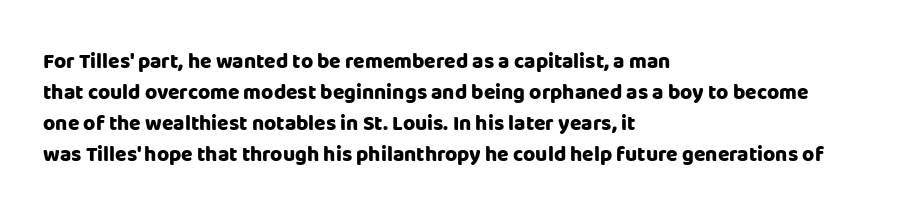
The image shows 21 px bold type, upright; set left-aligned, normal line spacing (1.47x), normal letter spacing, not underlined.
